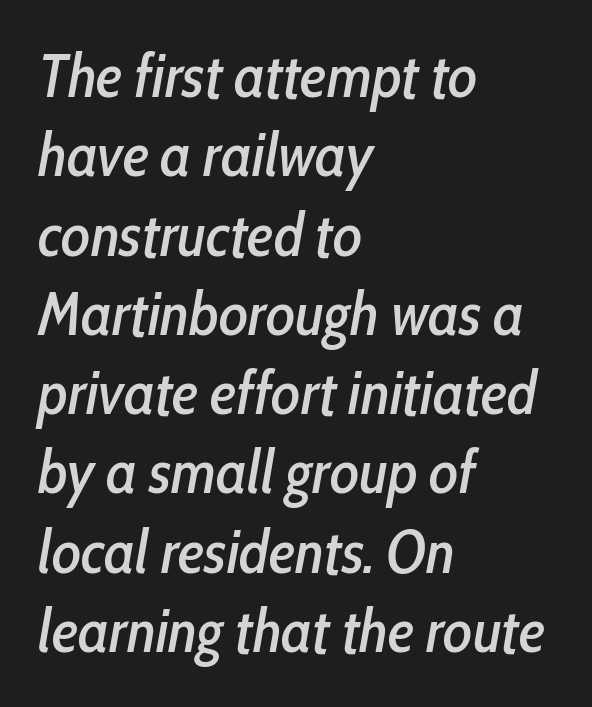
Horizontal alignment here is leftward, the default for most running prose. The string is rendered with underlining switched off. Characters are canted at an angle relative to the baseline's perpendicular. These lines are rendered in a variable-pitch font. The gaps between neighbouring characters are ordinary and unremarkable. Leading matches the norm, producing a regular column.
